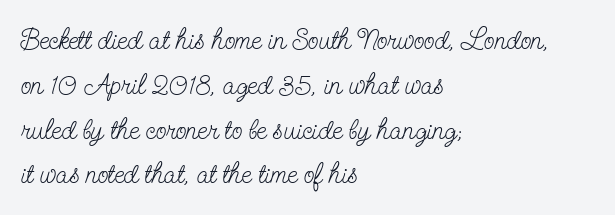
{"serif": "yes", "bold": "no", "weight": "light", "width": "condensed", "stroke_contrast": "low", "x_height": "small", "monospaced": "no", "underline": "no", "align": "left", "line_spacing": "normal", "line_spacing_ratio": 1.6, "letter_spacing": "normal", "letter_spacing_em": 0.0, "glyph_px": 28}
